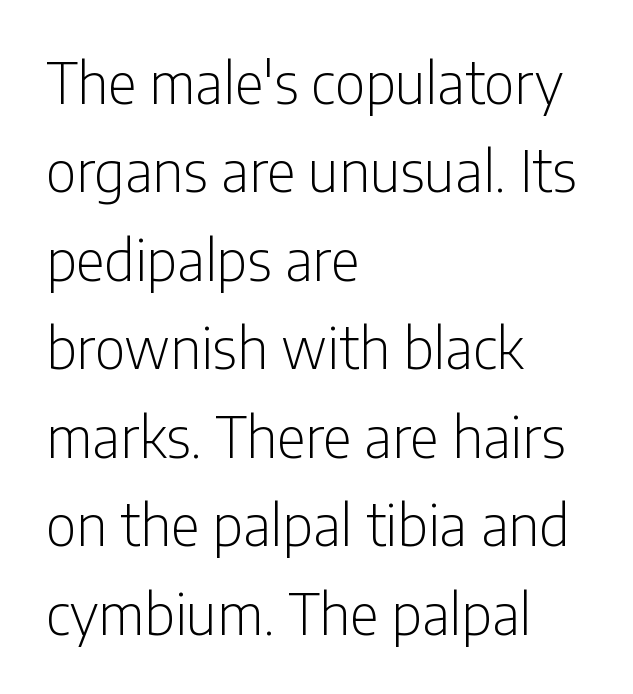
The image shows 56 px light, condensed sans-serif type, upright; set left-aligned, normal line spacing (1.58x), normal letter spacing, not underlined; low stroke contrast and a medium x-height.
